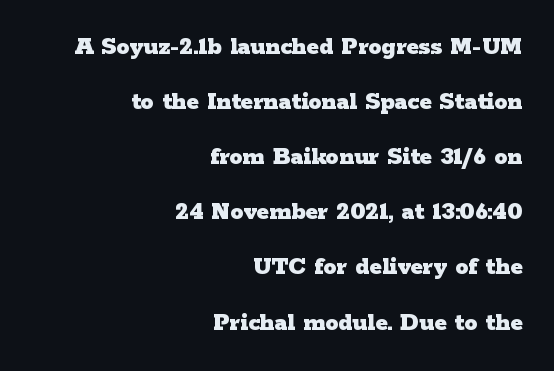
The image shows 26 px bold type, upright; set right-aligned, loose line spacing (2.12x), normal letter spacing, not underlined.
